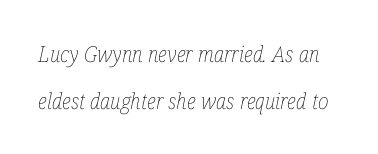
The image shows 22 px text type, italic (leaning right); set loose line spacing (2.12x), normal letter spacing, not underlined.
